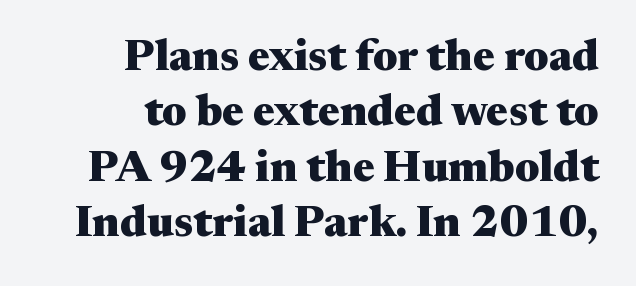
Q: Is the text bold? A: Yes.
Q: Is the text italic (slanted)? A: No, it is upright.
Q: Is the typeface a serif or a sans-serif typeface? A: Serif.
Q: Is the text underlined? A: No.
Q: How is the paragraph aligned? A: Right-aligned.
Q: Is the spacing between letters normal or unusually wide? A: Normal.
Q: Is the spacing between lines tight, normal or loose? A: Normal.
Q: Width (condensed, normal, or wide)? A: Wide.
Q: Stroke contrast? A: Medium.
Q: x-height? A: Medium.
Q: Monospaced? A: No.
